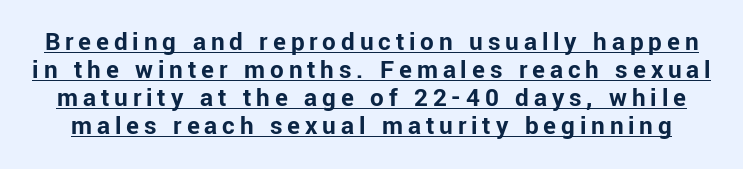
Q: Is the text bold? A: Yes.
Q: Is the text italic (slanted)? A: No, it is upright.
Q: Is the text underlined? A: Yes.
Q: Is the spacing between lines tight, normal or loose? A: Tight.
